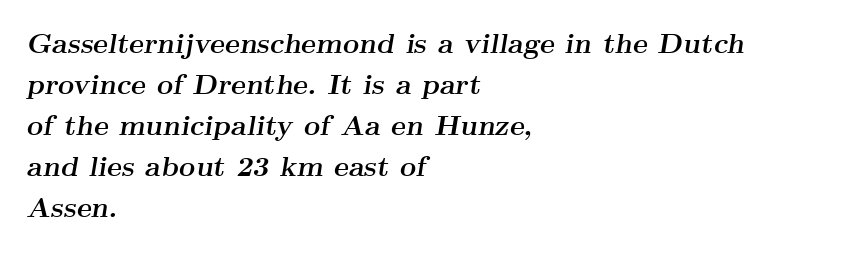
There's an unmistakable incline to the writing here. Vertical spacing — default. You could not count columns in this text — the font is proportionally spaced. Examine the stroke ends and you'll spot serifs. This rendering leaves character spacing at its baseline value.
